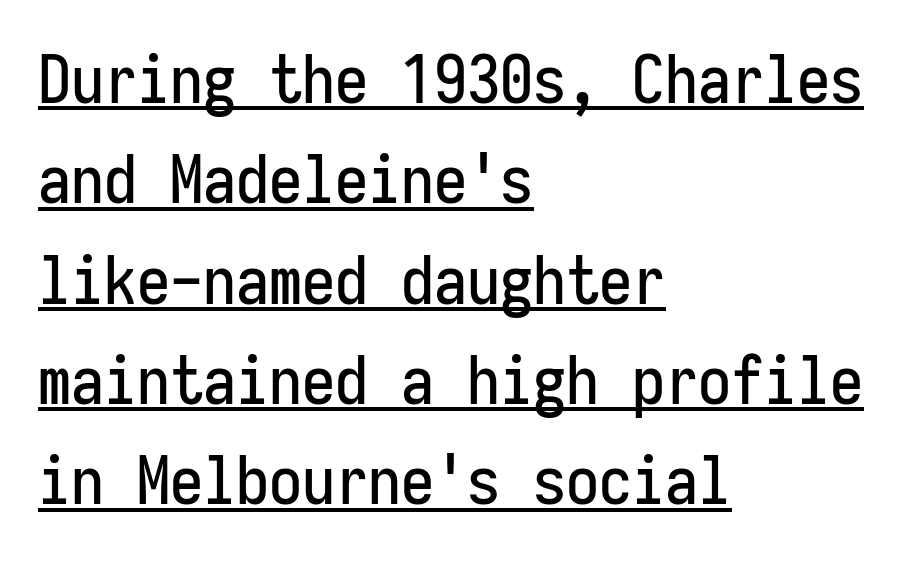
Look at the tracking — it's just the regular setting, nothing added. How would I describe the line gaps? Plain and ordinary. The designer went with a sans here, leaving each stem footless. The lettering holds an erect, upright posture throughout. The text block is weighted toward the left margin, trailing off unevenly rightward.
